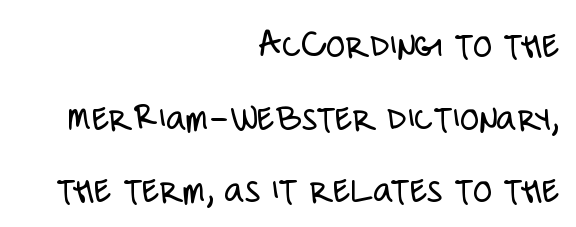
What stands out about the letter spacing? Nothing — it is the standard amount. The space beneath each line is pristine and unruled. Does the copy run flush right? Yes — the right margin is perfectly even. These lines were composed using upright roman letters. Type style note: lacks serifs.
